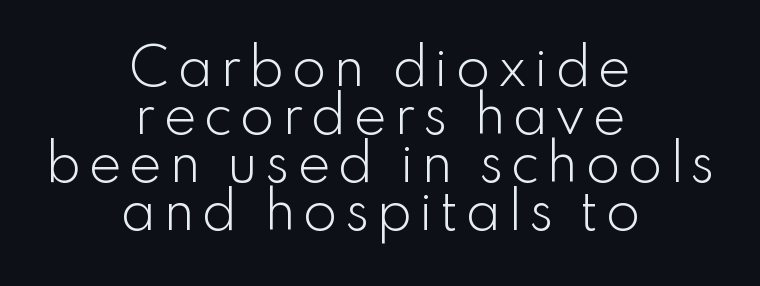
Ascenders rise straight up at ninety degrees. Do the characters align in a grid? No, the font is proportional. This sample is center-justified, so both line endings float freely. The glyphs in this specimen are sans serif. Weight: not bold — regular or lighter.
